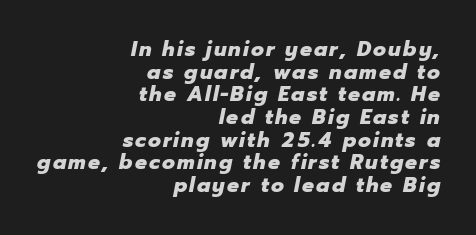
Q: Is the text bold? A: Yes.
Q: Is the text italic (slanted)? A: Yes, it leans right by about 12 degrees.
Q: Is the text underlined? A: No.
Q: How is the paragraph aligned? A: Right-aligned.
Q: Is the spacing between lines tight, normal or loose? A: Tight.
